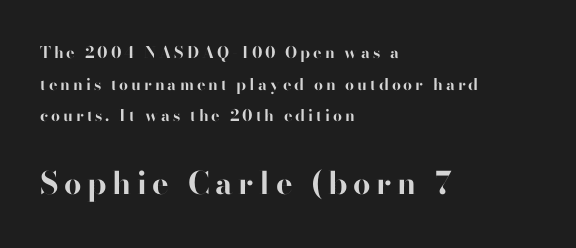
Whoever set this made the second block the dominant, larger element. This sample trades compactness for vertical openness between lines. The type family on display is of the sans-serif kind. Left-aligned paragraph, ragged on the right. Weight: bold. Spacing verdict: proportional, widths tailored to each character.
